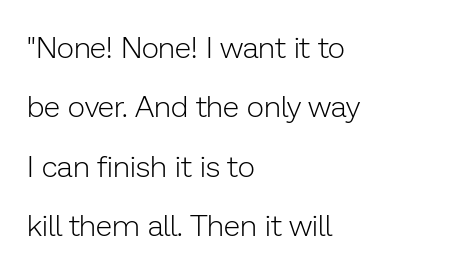
The image shows 30 px light sans-serif type, upright; set left-aligned, loose line spacing (1.98x), normal letter spacing, not underlined; low stroke contrast and a medium x-height.
